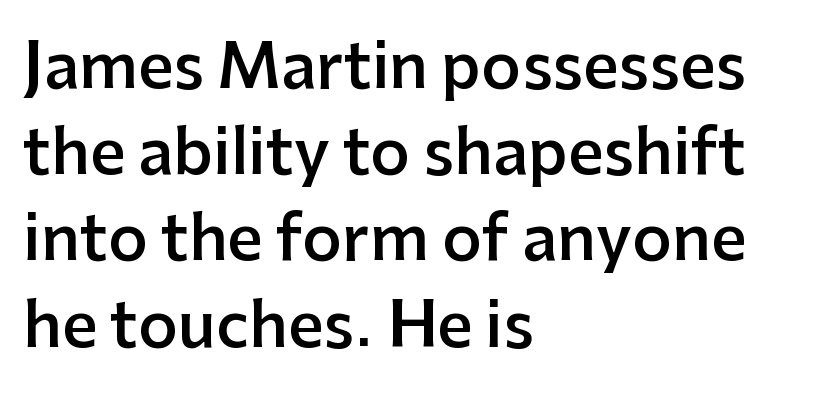
{"serif": "no", "italic": "no", "bold": "semi", "weight": "semibold", "width": "normal", "stroke_contrast": "low", "x_height": "medium", "monospaced": "no", "underline": "no", "align": "left", "line_spacing": "normal", "line_spacing_ratio": 1.39, "letter_spacing": "normal", "letter_spacing_em": 0.0, "glyph_px": 62}
